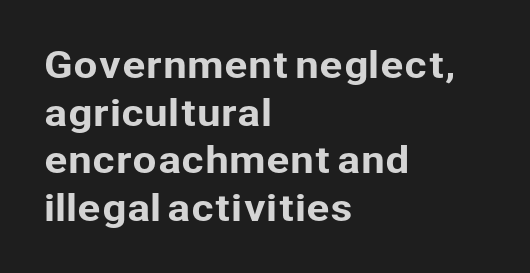
The image shows 35 px sans-serif type, upright; set left-aligned, normal line spacing (1.36x), normal letter spacing, not underlined; low stroke contrast and a medium x-height.
